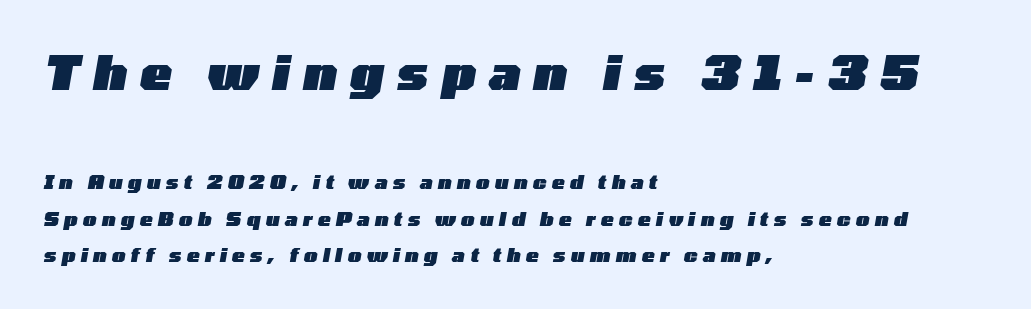
Q: Is the text bold? A: Yes.
Q: Is the text italic (slanted)? A: Yes, it leans right by about 10 degrees.
Q: Is the text underlined? A: No.
Q: How is the paragraph aligned? A: Left-aligned.
Q: Is the spacing between letters normal or unusually wide? A: Unusually wide.
Q: Is the spacing between lines tight, normal or loose? A: Loose.
Q: Which block of text is set in a larger size, the first (top) or the second (bottom)? A: The first (top) one.
Q: Width (condensed, normal, or wide)? A: Wide.
Q: Stroke contrast? A: Low.
Q: x-height? A: Medium.
Q: Monospaced? A: No.
